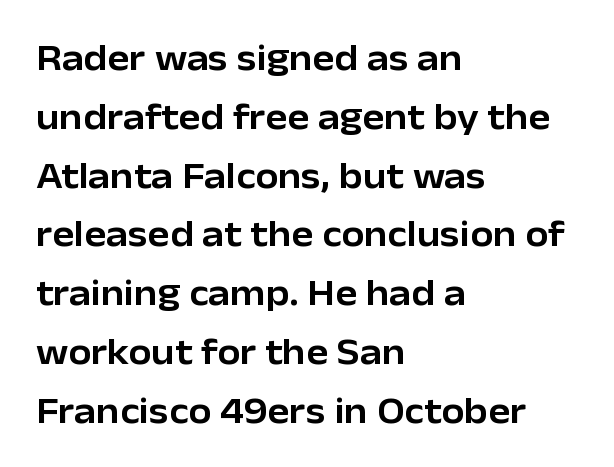
{"serif": "no", "italic": "no", "width": "normal", "stroke_contrast": "low", "x_height": "medium", "monospaced": "no", "underline": "no", "align": "left", "line_spacing": "normal", "line_spacing_ratio": 1.59, "letter_spacing": "normal", "letter_spacing_em": 0.0, "glyph_px": 37}
